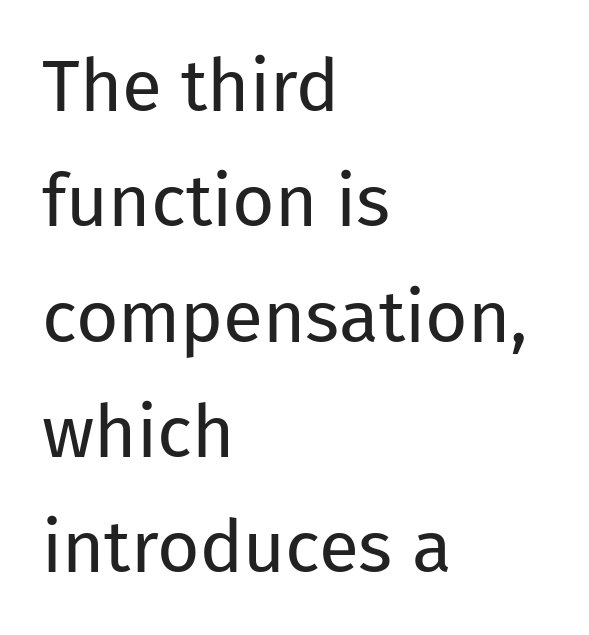
{"serif": "no", "italic": "no", "bold": "no", "weight": "regular", "width": "normal", "stroke_contrast": "low", "x_height": "medium", "monospaced": "no", "underline": "no", "align": "left", "line_spacing": "normal", "line_spacing_ratio": 1.58, "letter_spacing": "normal", "letter_spacing_em": 0.0, "glyph_px": 73}
